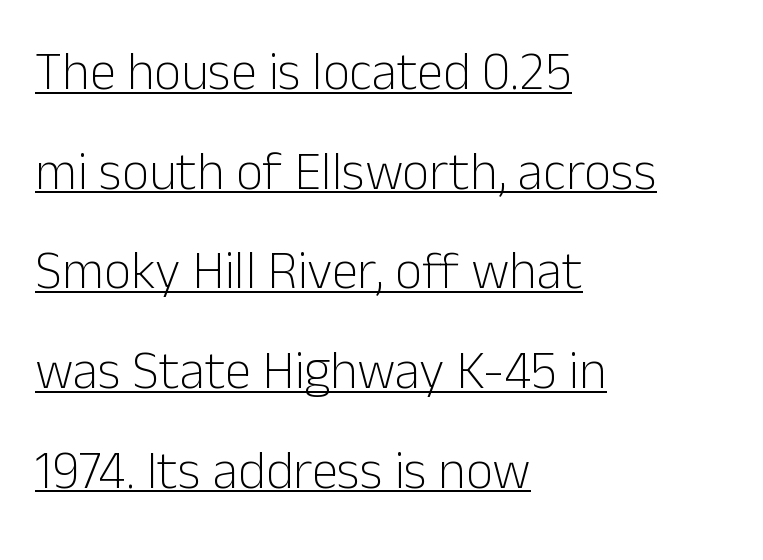
The horizontal fit of the characters is conventional and even. Nothing sits at the stroke ends, so this counts as sans-serif. The lines in this sample share a left origin and differ only in where they stop. A typesetter would call this proportional, since set widths differ per character.
